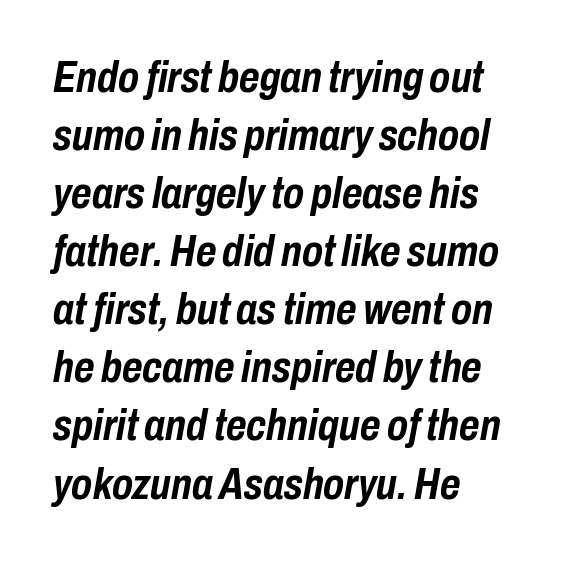
Q: Is the text bold? A: Yes.
Q: Is the text italic (slanted)? A: Yes, it leans right by about 10 degrees.
Q: Is the text underlined? A: No.
Q: How is the paragraph aligned? A: Left-aligned.
Q: Is the spacing between letters normal or unusually wide? A: Normal.
Q: Is the spacing between lines tight, normal or loose? A: Normal.
Q: Width (condensed, normal, or wide)? A: Condensed.
Q: Stroke contrast? A: Low.
Q: x-height? A: Medium.
Q: Monospaced? A: No.
